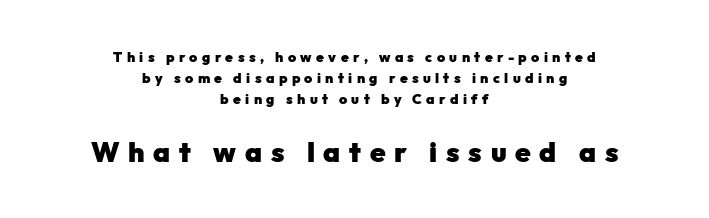
The image shows 28 px heavy sans-serif type, upright; set centered, normal line spacing (1.51x), unusually wide letter spacing (+0.31 em), not underlined; the second (bottom) block is 2.0x larger; low stroke contrast and a medium x-height.
